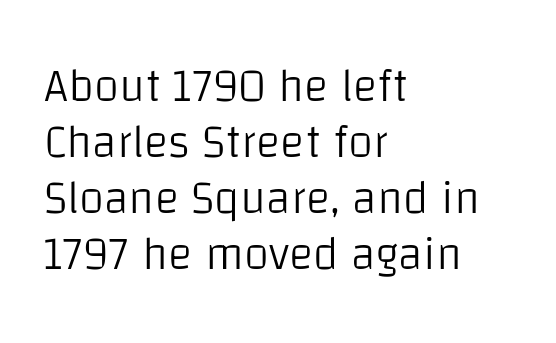
Q: Is the text bold? A: No.
Q: Is the text italic (slanted)? A: No, it is upright.
Q: Is the typeface a serif or a sans-serif typeface? A: Sans-serif.
Q: Is the text underlined? A: No.
Q: How is the paragraph aligned? A: Left-aligned.
Q: Is the spacing between letters normal or unusually wide? A: Normal.
Q: Width (condensed, normal, or wide)? A: Normal.
Q: Stroke contrast? A: Low.
Q: x-height? A: Large.
Q: Monospaced? A: No.
